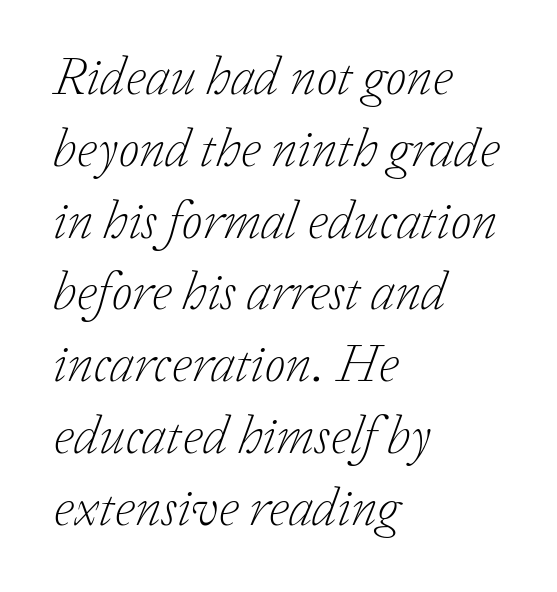
{"serif": "yes", "italic": "yes", "lean": "right", "slant_degrees": 20, "bold": "no", "weight": "light", "width": "normal", "stroke_contrast": "low", "x_height": "medium", "monospaced": "no", "underline": "no", "align": "left", "line_spacing": "normal", "line_spacing_ratio": 1.33, "letter_spacing": "normal", "letter_spacing_em": 0.0, "glyph_px": 54}
